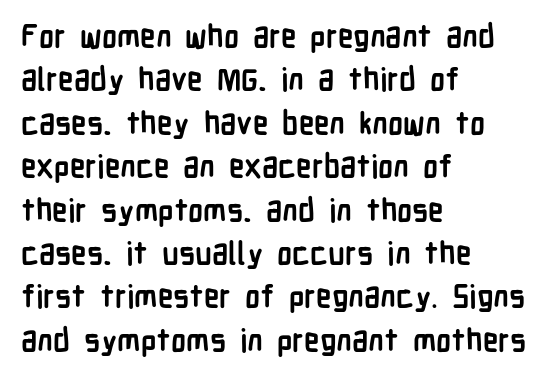
{"serif": "no", "italic": "no", "bold": "yes", "weight": "semibold", "width": "condensed", "stroke_contrast": "low", "x_height": "medium", "monospaced": "no", "underline": "no", "align": "left", "line_spacing": "normal", "line_spacing_ratio": 1.4, "letter_spacing": "normal", "letter_spacing_em": 0.0, "glyph_px": 31}
